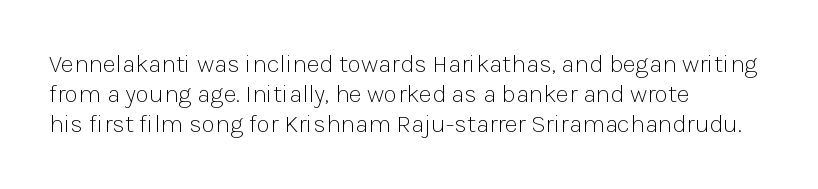
In terms of posture, this sample is upright. The rendering keeps characters at their native spacing. Caption: face not bold, strokes unweighted. The string is rendered with underlining switched off. Horizontal alignment here is leftward, the default for most running prose.
